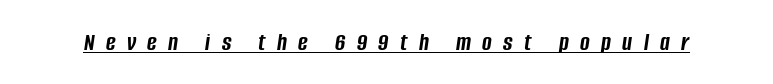
The image shows 26 px bold type, italic (leaning right); set unusually wide letter spacing (+0.44 em), underlined.
